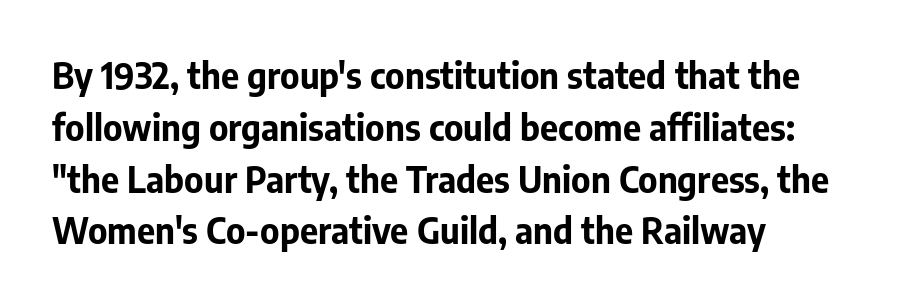
{"serif": "no", "italic": "no", "bold": "yes", "weight": "bold", "width": "normal", "stroke_contrast": "low", "x_height": "medium", "monospaced": "no", "underline": "no", "align": "left", "line_spacing": "normal", "line_spacing_ratio": 1.48, "letter_spacing": "normal", "letter_spacing_em": 0.0, "glyph_px": 35}
